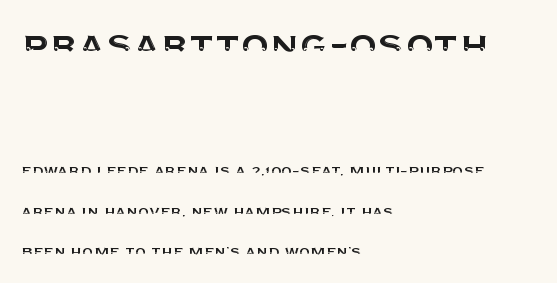
Q: Is the text italic (slanted)? A: No, it is upright.
Q: Is the typeface a serif or a sans-serif typeface? A: Sans-serif.
Q: Is the text underlined? A: No.
Q: How is the paragraph aligned? A: Left-aligned.
Q: Is the spacing between letters normal or unusually wide? A: Normal.
Q: Is the spacing between lines tight, normal or loose? A: Loose.
Q: Which block of text is set in a larger size, the first (top) or the second (bottom)? A: The first (top) one.
Q: Width (condensed, normal, or wide)? A: Normal.
Q: Stroke contrast? A: Medium.
Q: x-height? A: Large.
Q: Monospaced? A: No.
